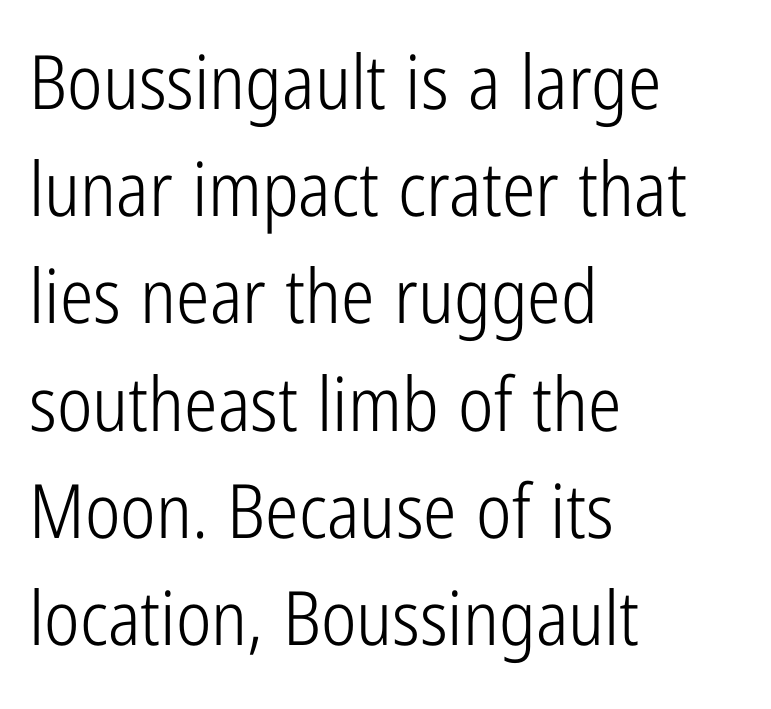
Q: Is the text bold? A: No.
Q: Is the text italic (slanted)? A: No, it is upright.
Q: Is the typeface a serif or a sans-serif typeface? A: Sans-serif.
Q: Is the text underlined? A: No.
Q: How is the paragraph aligned? A: Left-aligned.
Q: Is the spacing between letters normal or unusually wide? A: Normal.
Q: Is the spacing between lines tight, normal or loose? A: Normal.
Q: Width (condensed, normal, or wide)? A: Condensed.
Q: Stroke contrast? A: Low.
Q: x-height? A: Medium.
Q: Monospaced? A: No.
